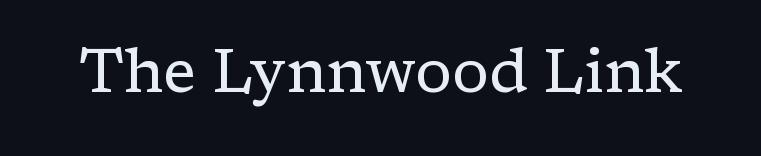
{"serif": "yes", "italic": "no", "bold": "no", "weight": "regular", "width": "normal", "stroke_contrast": "low", "x_height": "medium", "monospaced": "no", "underline": "no", "letter_spacing": "normal", "letter_spacing_em": 0.0, "glyph_px": 61}
